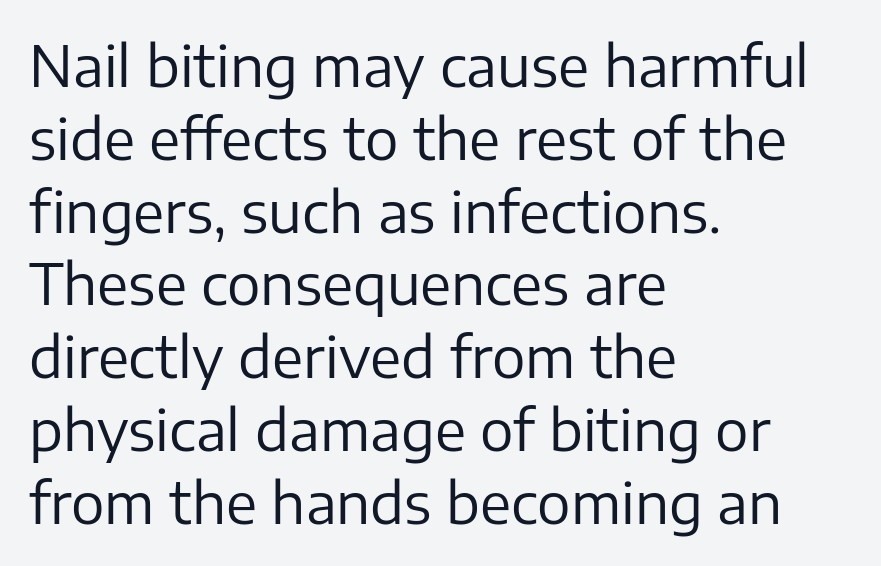
{"serif": "no", "italic": "no", "bold": "no", "weight": "regular", "width": "normal", "stroke_contrast": "low", "x_height": "medium", "monospaced": "no", "underline": "no", "align": "left", "line_spacing": "normal", "line_spacing_ratio": 1.3, "letter_spacing": "normal", "letter_spacing_em": 0.0, "glyph_px": 56}
